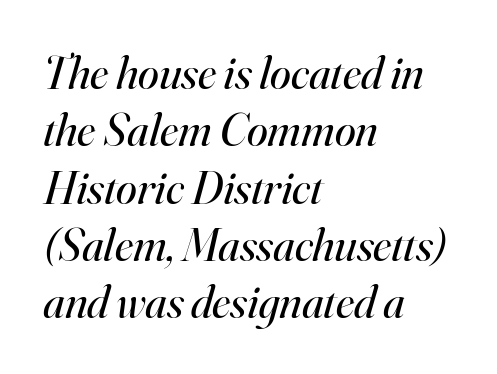
{"serif": "yes", "italic": "yes", "lean": "right", "slant_degrees": 16, "bold": "no", "weight": "regular", "width": "normal", "stroke_contrast": "high", "x_height": "small", "monospaced": "no", "underline": "no", "align": "left", "line_spacing_ratio": 1.22, "letter_spacing": "normal", "letter_spacing_em": 0.0, "glyph_px": 47}
